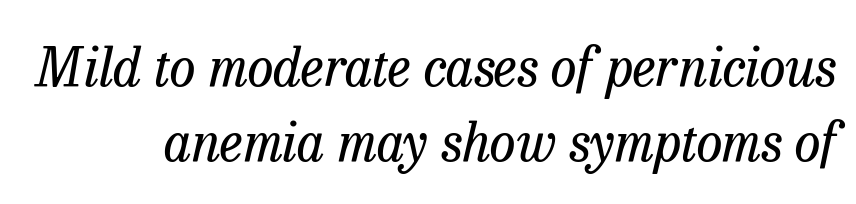
Stems here are at most as thick as an everyday book face. Proportional: the letters do not fall into vertical columns. Nobody touched the tracking dial on this one. Rule under the text: the space is simply empty.
